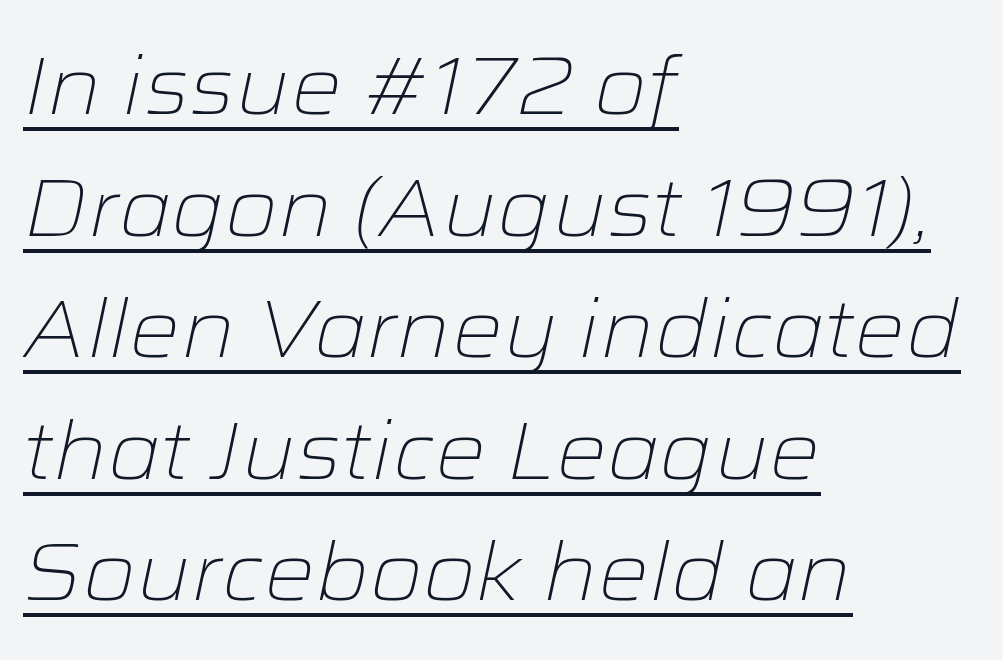
{"italic": "yes", "lean": "right", "slant_degrees": 12, "bold": "no", "weight": "light", "width": "wide", "stroke_contrast": "low", "x_height": "medium", "monospaced": "no", "underline": "yes", "align": "left", "line_spacing": "normal", "line_spacing_ratio": 1.52, "letter_spacing": "normal", "letter_spacing_em": 0.0, "glyph_px": 80}
